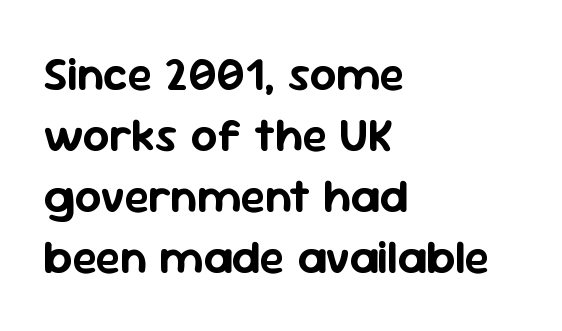
{"serif": "no", "italic": "no", "width": "normal", "stroke_contrast": "low", "x_height": "medium", "monospaced": "no", "underline": "no", "align": "left", "line_spacing": "normal", "line_spacing_ratio": 1.3, "letter_spacing": "normal", "letter_spacing_em": 0.0, "glyph_px": 47}
